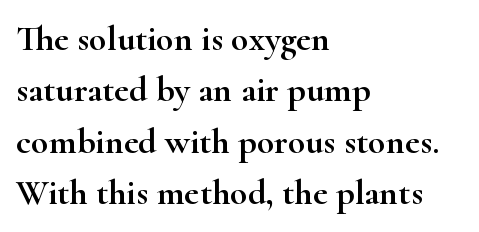
Q: Is the text italic (slanted)? A: No, it is upright.
Q: Is the typeface a serif or a sans-serif typeface? A: Serif.
Q: Is the text underlined? A: No.
Q: How is the paragraph aligned? A: Left-aligned.
Q: Is the spacing between letters normal or unusually wide? A: Normal.
Q: Is the spacing between lines tight, normal or loose? A: Normal.
Q: Width (condensed, normal, or wide)? A: Wide.
Q: Stroke contrast? A: High.
Q: x-height? A: Small.
Q: Monospaced? A: No.
